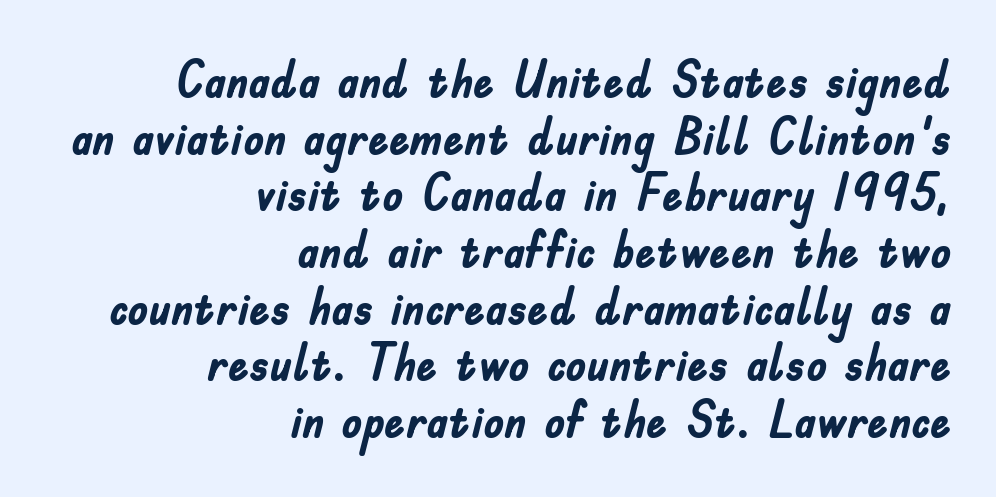
The image shows 52 px semibold, condensed sans-serif type; set right-aligned, tight line spacing (1.09x), normal letter spacing, not underlined; low stroke contrast and a small x-height.
